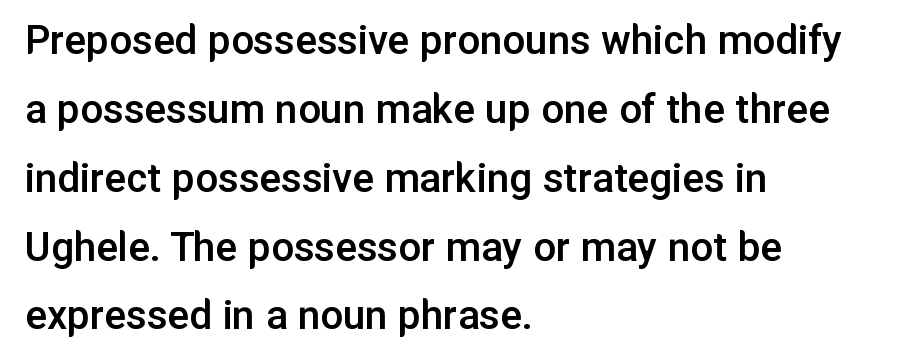
Q: Is the text bold? A: Semi-bold.
Q: Is the text italic (slanted)? A: No, it is upright.
Q: Is the typeface a serif or a sans-serif typeface? A: Sans-serif.
Q: Is the text underlined? A: No.
Q: How is the paragraph aligned? A: Left-aligned.
Q: Is the spacing between letters normal or unusually wide? A: Normal.
Q: Is the spacing between lines tight, normal or loose? A: Normal.
Q: Width (condensed, normal, or wide)? A: Normal.
Q: Stroke contrast? A: Low.
Q: x-height? A: Medium.
Q: Monospaced? A: No.
